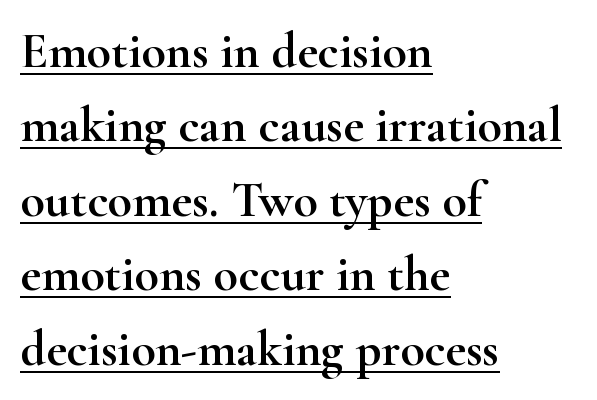
{"serif": "yes", "italic": "no", "width": "wide", "stroke_contrast": "high", "x_height": "small", "monospaced": "no", "underline": "yes", "align": "left", "line_spacing": "normal", "line_spacing_ratio": 1.49, "letter_spacing": "normal", "letter_spacing_em": 0.0, "glyph_px": 50}
